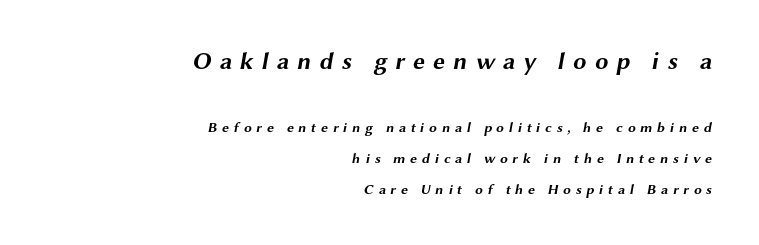
Right-aligned paragraph, ragged on the left. Loose tracking; the words dissolve into strings of separated letters. Compared with typical paragraphs, the rows here are farther apart. A full-strength bold gives these letters their thick strokes. The strip under each line holds only bare page.
